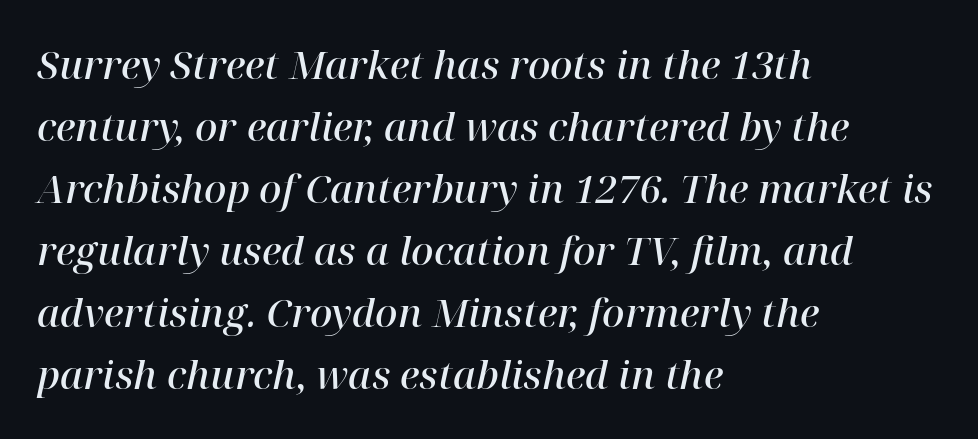
The image shows 39 px semibold serif type, italic (leaning right); set left-aligned, normal line spacing (1.59x), normal letter spacing, not underlined; high stroke contrast and a medium x-height.
